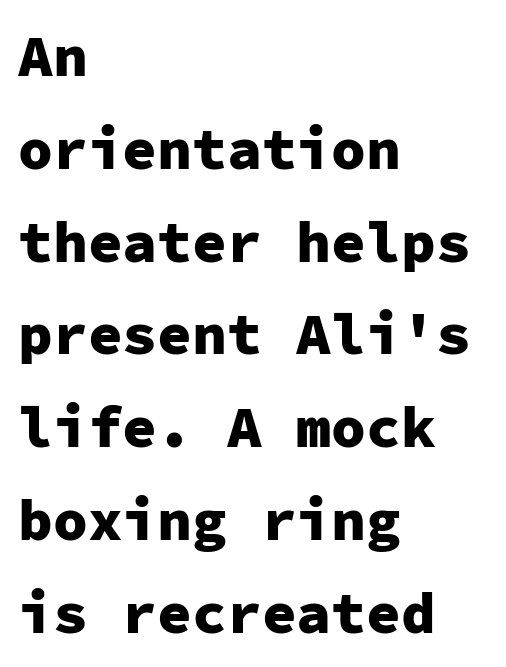
Set as a true bold cut, around the 700 mark. Tracking here is standard; glyphs follow each other at the usual distance. The block of text has a typical density, with ordinary space between rows. The string is rendered with underlining switched off. Fixed-width glyphs throughout — classic coding-font behaviour. The typography opts for an upright posture over an oblique one.
